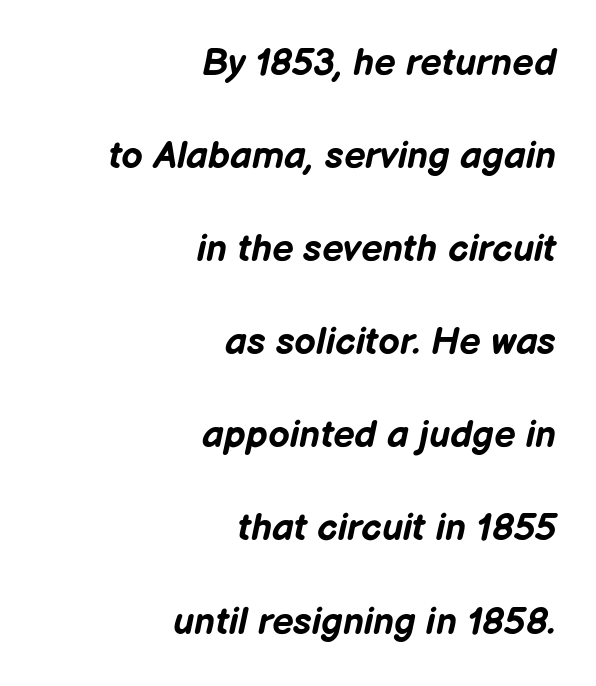
Descenders hang freely into open space. This sample trades compactness for vertical openness between lines. The passage shown has conventional tracking throughout. Every row of glyphs terminates at an identical x-position on the right. Note the varied advance widths — an 'i' is clearly narrower than an 'm'. The characters look thick and weighty, a clear bold.
